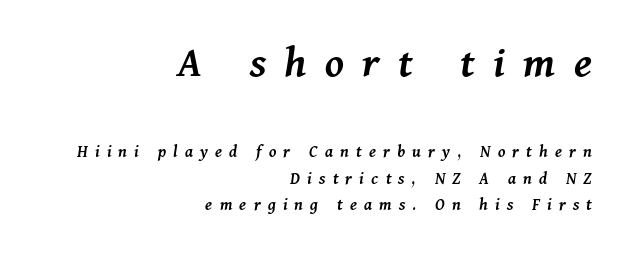
Q: Is the text bold? A: Semi-bold.
Q: Is the text italic (slanted)? A: Yes, it leans right by about 11 degrees.
Q: Is the text underlined? A: No.
Q: How is the paragraph aligned? A: Right-aligned.
Q: Is the spacing between letters normal or unusually wide? A: Unusually wide.
Q: Is the spacing between lines tight, normal or loose? A: Normal.
Q: Which block of text is set in a larger size, the first (top) or the second (bottom)? A: The first (top) one.
Q: Width (condensed, normal, or wide)? A: Normal.
Q: Stroke contrast? A: Medium.
Q: x-height? A: Medium.
Q: Monospaced? A: No.
